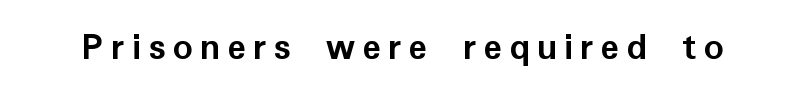
Q: Is the text bold? A: Yes.
Q: Is the text italic (slanted)? A: No, it is upright.
Q: Is the typeface a serif or a sans-serif typeface? A: Sans-serif.
Q: Is the text underlined? A: No.
Q: Width (condensed, normal, or wide)? A: Normal.
Q: Stroke contrast? A: Low.
Q: x-height? A: Medium.
Q: Monospaced? A: No.
